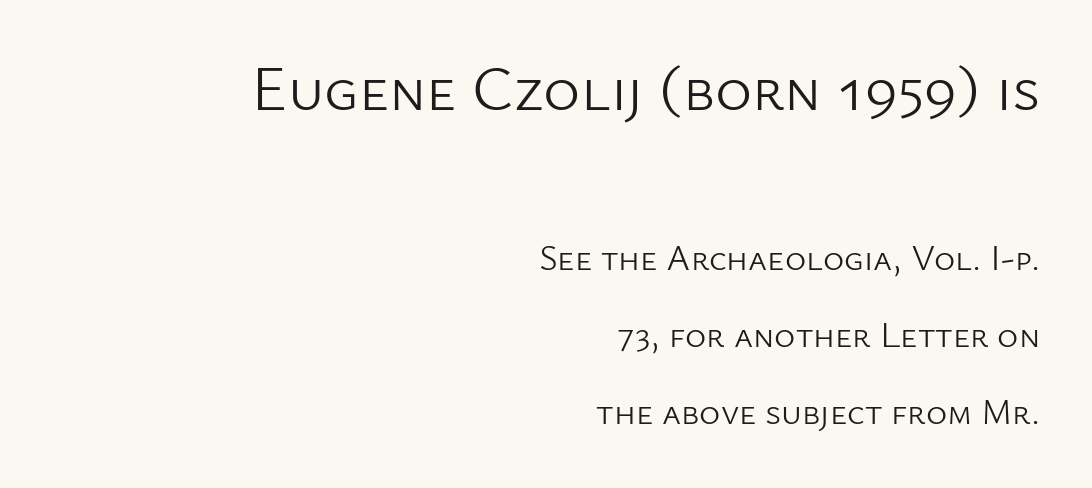
{"serif": "no", "italic": "no", "bold": "no", "weight": "light", "width": "normal", "stroke_contrast": "low", "x_height": "medium", "monospaced": "no", "underline": "no", "align": "right", "line_spacing": "loose", "line_spacing_ratio": 2.14, "letter_spacing": "normal", "letter_spacing_em": 0.0, "larger_block": "first", "size_ratio": 1.75, "glyph_px": 63}
